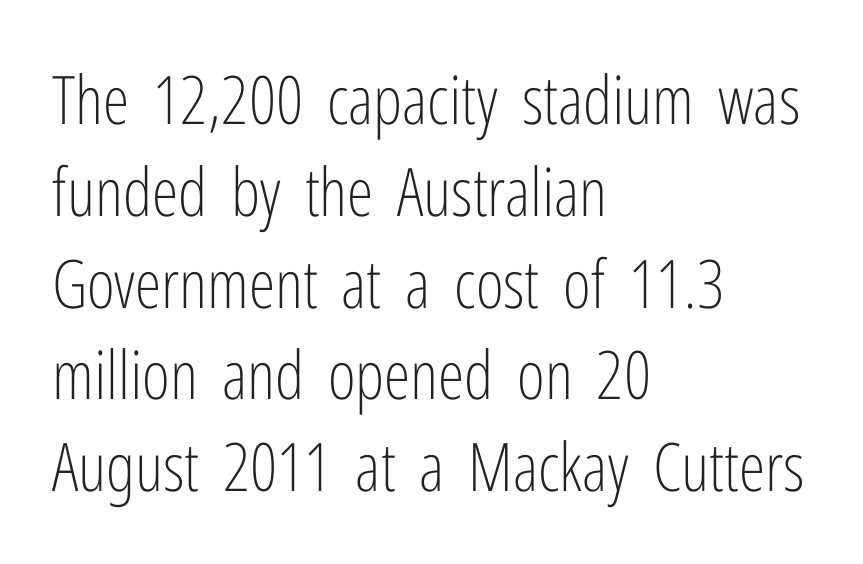
{"serif": "no", "italic": "no", "bold": "no", "weight": "light", "width": "condensed", "stroke_contrast": "low", "x_height": "medium", "monospaced": "no", "underline": "no", "align": "left", "line_spacing": "normal", "line_spacing_ratio": 1.37, "letter_spacing": "normal", "letter_spacing_em": 0.0, "glyph_px": 67}
